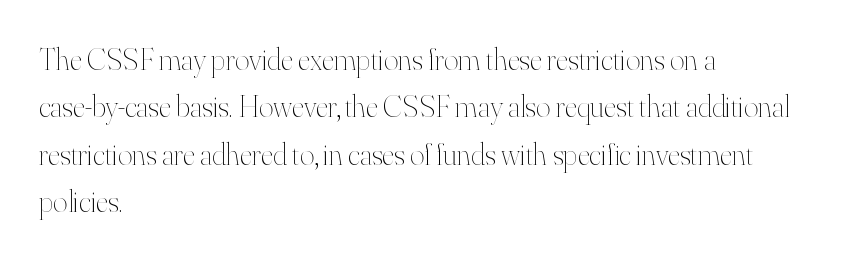
The image shows 31 px thin type, upright; set left-aligned, normal line spacing (1.53x), normal letter spacing, not underlined; high stroke contrast and a small x-height.
